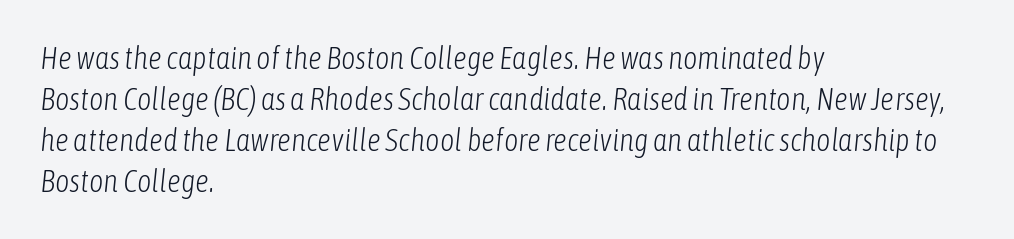
Q: Is the text bold? A: No.
Q: Is the text italic (slanted)? A: Yes, it leans right by about 6 degrees.
Q: Is the text underlined? A: No.
Q: How is the paragraph aligned? A: Left-aligned.
Q: Is the spacing between letters normal or unusually wide? A: Normal.
Q: Is the spacing between lines tight, normal or loose? A: Normal.
Q: Width (condensed, normal, or wide)? A: Condensed.
Q: Stroke contrast? A: Low.
Q: x-height? A: Medium.
Q: Monospaced? A: No.
